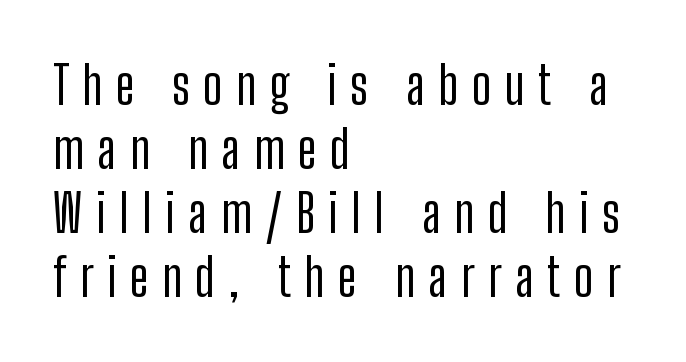
The image shows 52 px condensed sans-serif type, upright; set left-aligned, line spacing 1.23x, unusually wide letter spacing (+0.26 em), not underlined; low stroke contrast and a medium x-height.
